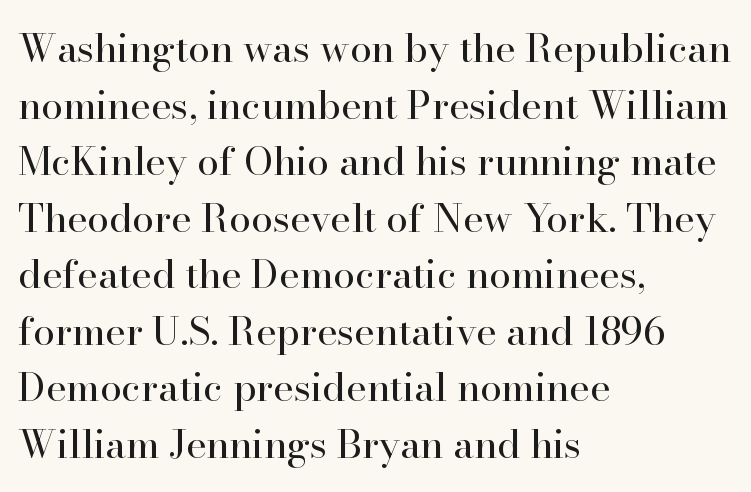
The rendering uses a moderate line-height, typical for paragraphs. Check where the strokes stop: tiny serifs finish them off. Each line starts at the same left margin while the right side varies. Bold? No — there's no thickening of the strokes. The rendering keeps characters at their native spacing. Is this a fixed-width face? No — the glyphs have proportional, varying widths.
